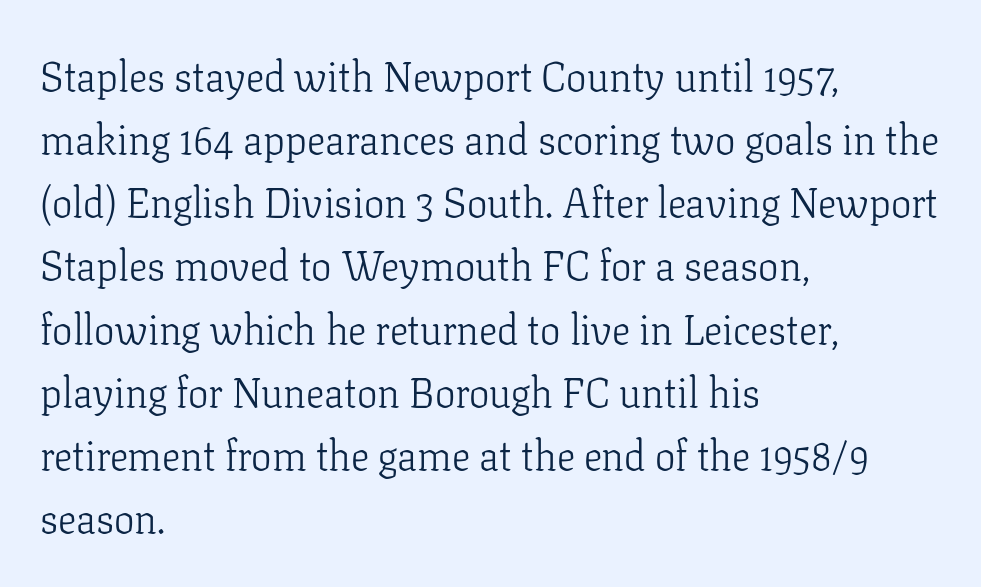
The image shows 41 px light serif type, upright; set left-aligned, normal line spacing (1.54x), normal letter spacing, not underlined; low stroke contrast and a medium x-height.
